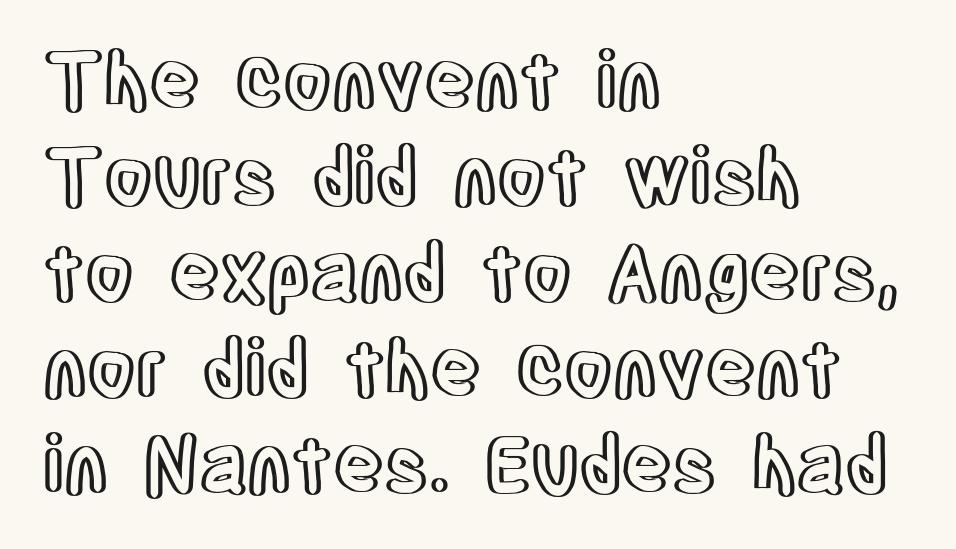
The image shows 78 px condensed type, upright; set left-aligned, line spacing 1.23x, normal letter spacing, not underlined; a large x-height.
